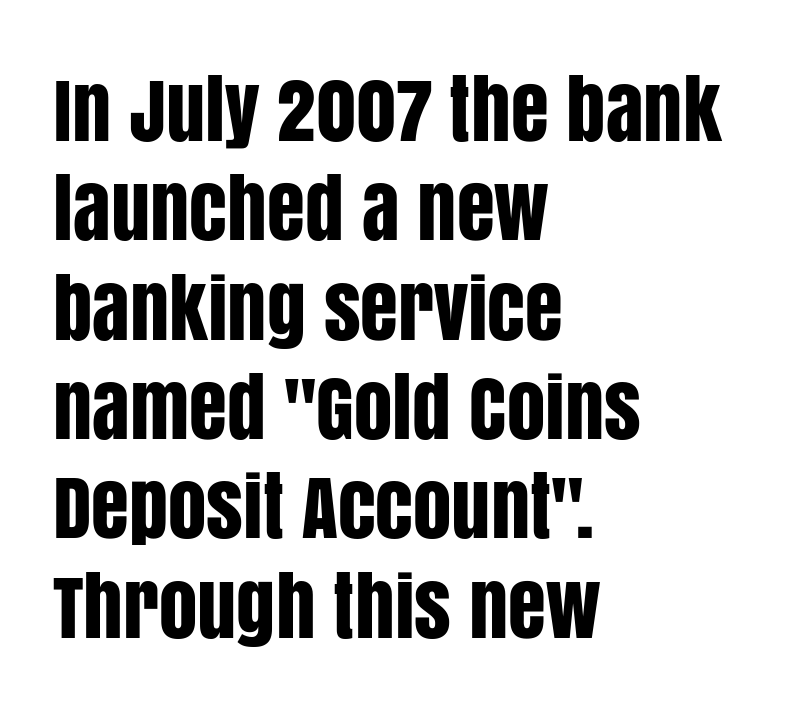
{"serif": "no", "italic": "no", "width": "condensed", "stroke_contrast": "low", "x_height": "large", "monospaced": "no", "underline": "no", "align": "left", "line_spacing": "normal", "line_spacing_ratio": 1.29, "letter_spacing": "normal", "letter_spacing_em": 0.0, "glyph_px": 77}
